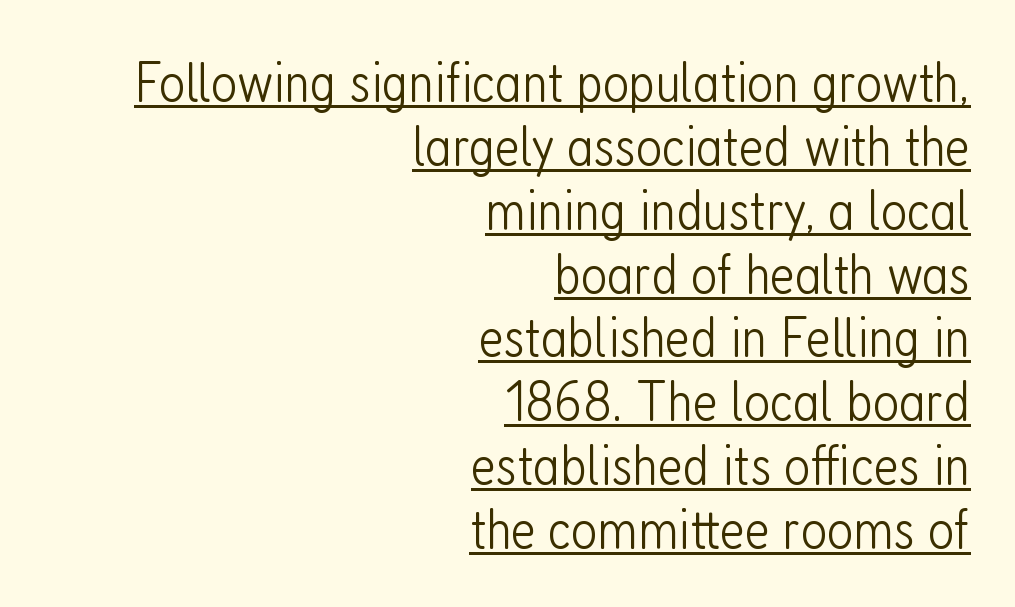
The image shows 57 px light, condensed sans-serif type, upright; set right-aligned, tight line spacing (1.12x), normal letter spacing, underlined; low stroke contrast and a medium x-height.
